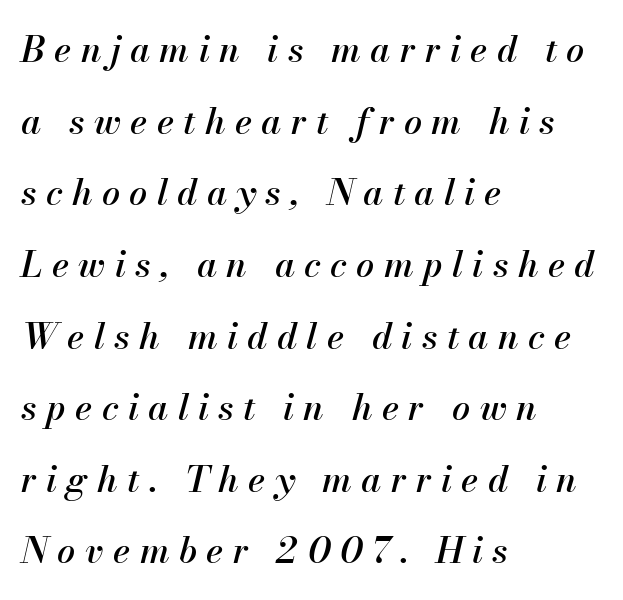
Q: Is the text italic (slanted)? A: Yes, it leans right by about 13 degrees.
Q: Is the text underlined? A: No.
Q: How is the paragraph aligned? A: Left-aligned.
Q: Is the spacing between letters normal or unusually wide? A: Unusually wide.
Q: Is the spacing between lines tight, normal or loose? A: Loose.
Q: Width (condensed, normal, or wide)? A: Normal.
Q: Stroke contrast? A: Medium.
Q: x-height? A: Small.
Q: Monospaced? A: No.
